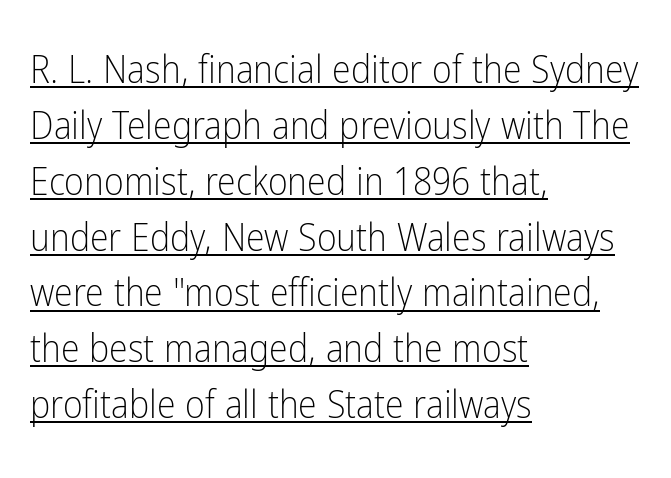
In CSS terms this would be text-align: left. Grotesque or geometric, the face here clearly has no serifs. Stroke thickness stays within the range of a standard reading face or lighter. Compared with typical paragraphs, the rows here are spaced about the same. Here the designer chose a conventional face with non-uniform glyph widths. Every character sits straight up, as roman type does.
